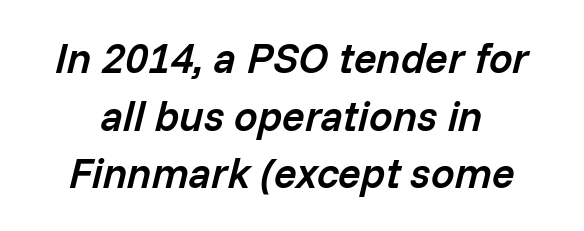
Varying glyph widths throughout — classic text-font behaviour. Compared with typical paragraphs, the rows here are spaced about the same. Does the lettering tilt? It does — this is italic. Semibold letterforms, between regular and bold.
